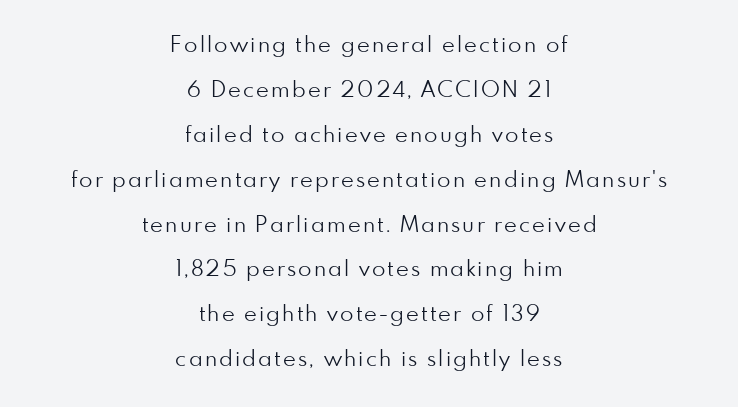
The image shows 22 px text type, upright; set centered, loose line spacing (2.04x), not underlined.
